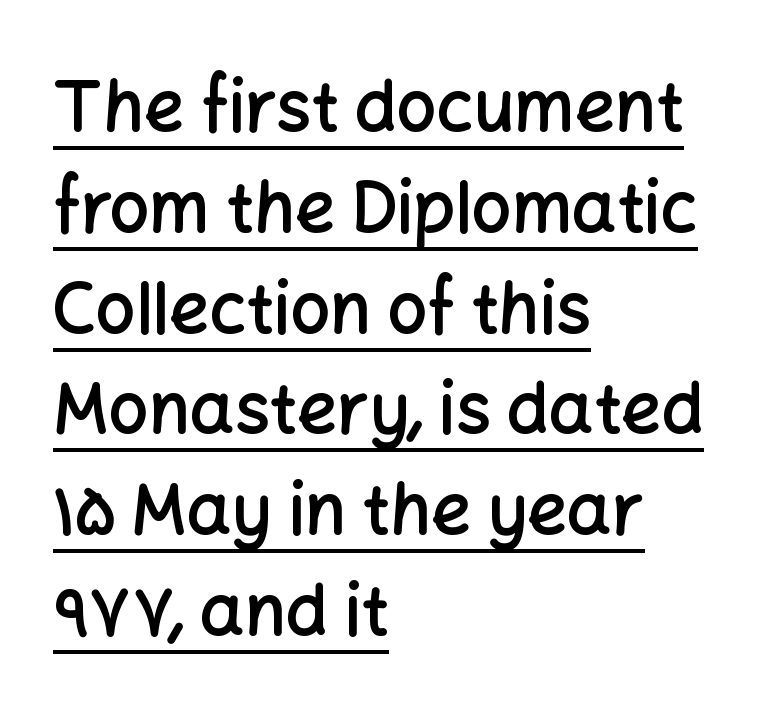
{"serif": "no", "italic": "no", "bold": "semi", "weight": "semibold", "width": "normal", "stroke_contrast": "low", "x_height": "medium", "monospaced": "no", "underline": "yes", "align": "left", "line_spacing": "normal", "line_spacing_ratio": 1.44, "letter_spacing": "normal", "letter_spacing_em": 0.0, "glyph_px": 70}
